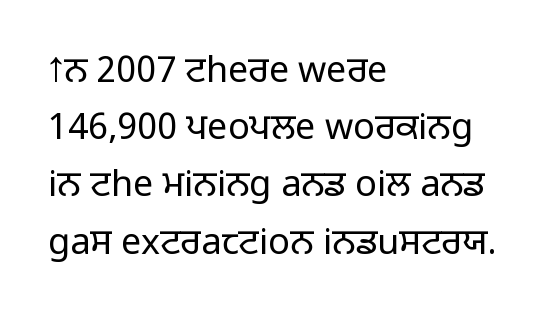
The image shows 36 px light sans-serif type, upright; set left-aligned, normal line spacing (1.59x), normal letter spacing, not underlined; low stroke contrast and a medium x-height.
